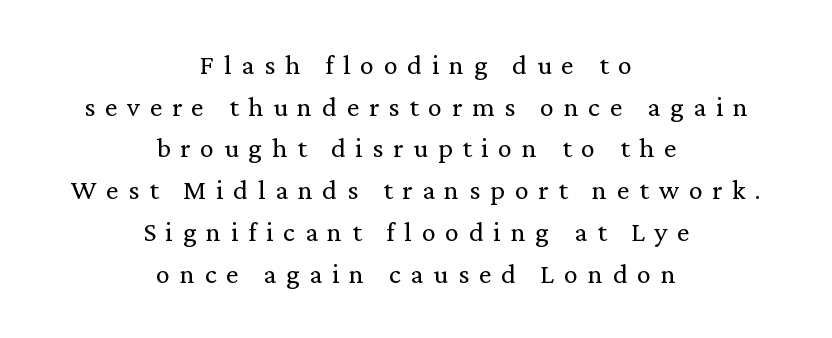
{"serif": "yes", "italic": "no", "bold": "no", "weight": "regular", "width": "normal", "stroke_contrast": "medium", "x_height": "medium", "monospaced": "no", "underline": "no", "align": "center", "line_spacing": "normal", "line_spacing_ratio": 1.49, "letter_spacing": "wide", "letter_spacing_em": 0.35, "glyph_px": 28}
